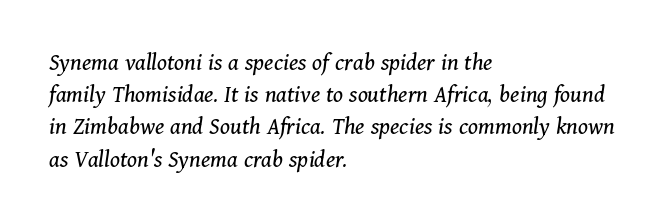
These lines are set flush left with a ragged right edge. The rendering uses a moderate line-height, typical for paragraphs. The line texture is even and compact thanks to regular tracking. Looking at the ascenders, they clearly lean. Anything drawn beneath the words? Only blank space. Nothing heavy about these letters — not bold at all.
